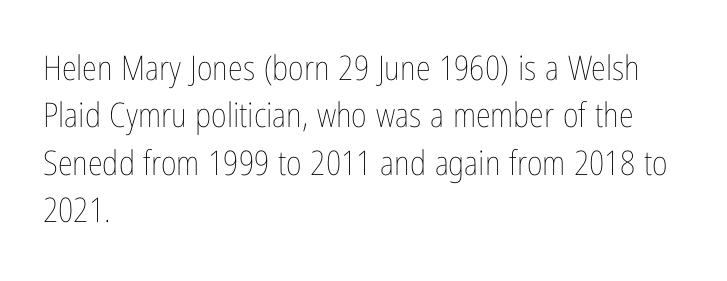
This sample uses plain, unmodified letter spacing. The rendering anchors every line to the left-hand side. The passage shown is not bold in any degree. Note the varied advance widths — an 'i' is clearly narrower than an 'm'.
